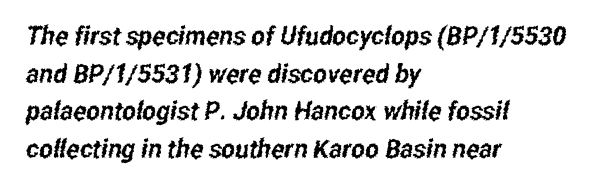
Q: Is the text underlined? A: No.
Q: How is the paragraph aligned? A: Left-aligned.
Q: Is the spacing between letters normal or unusually wide? A: Normal.
Q: Is the spacing between lines tight, normal or loose? A: Normal.
